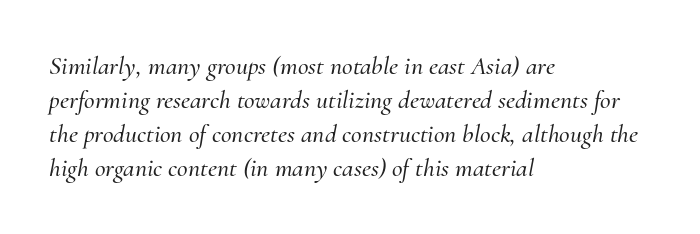
One glance says typical: line gaps are just what's usual. Compared with a centered layout, this one pins lines to the left instead. Slanted lettering throughout. The foot of each line stays bare and open. Students, note that the glyphs here touch the page at normal intervals.
